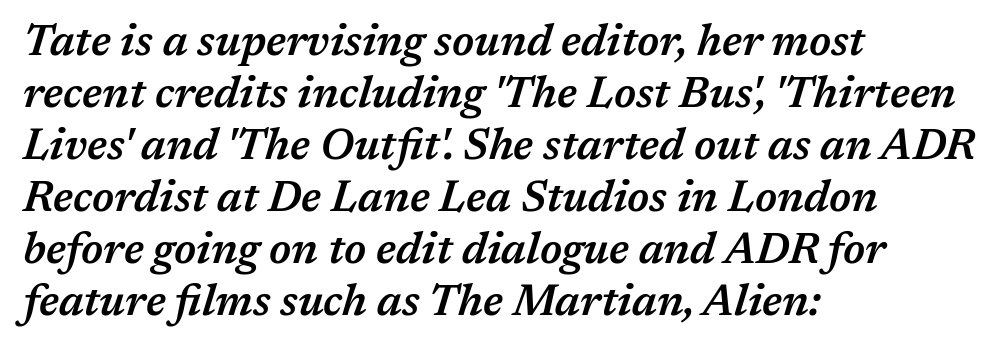
The image shows 43 px semibold type, italic (leaning right); set left-aligned, line spacing 1.21x, normal letter spacing, not underlined; medium stroke contrast and a medium x-height.
